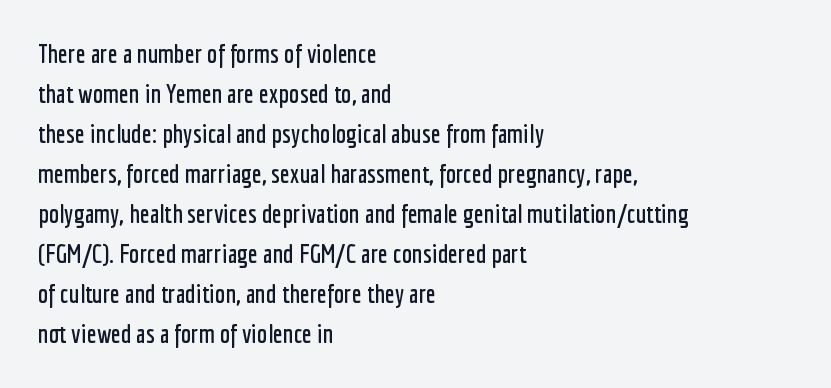
The image shows 26 px text type, upright; set left-aligned, normal line spacing (1.54x), normal letter spacing, not underlined.
